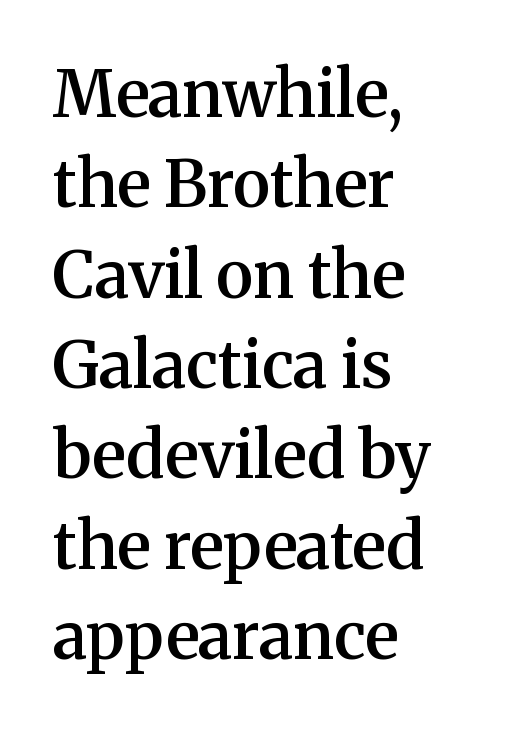
Q: Is the text bold? A: Semi-bold.
Q: Is the text italic (slanted)? A: No, it is upright.
Q: Is the typeface a serif or a sans-serif typeface? A: Serif.
Q: Is the text underlined? A: No.
Q: How is the paragraph aligned? A: Left-aligned.
Q: Is the spacing between letters normal or unusually wide? A: Normal.
Q: Is the spacing between lines tight, normal or loose? A: Normal.
Q: Width (condensed, normal, or wide)? A: Normal.
Q: Stroke contrast? A: Medium.
Q: x-height? A: Medium.
Q: Monospaced? A: No.
